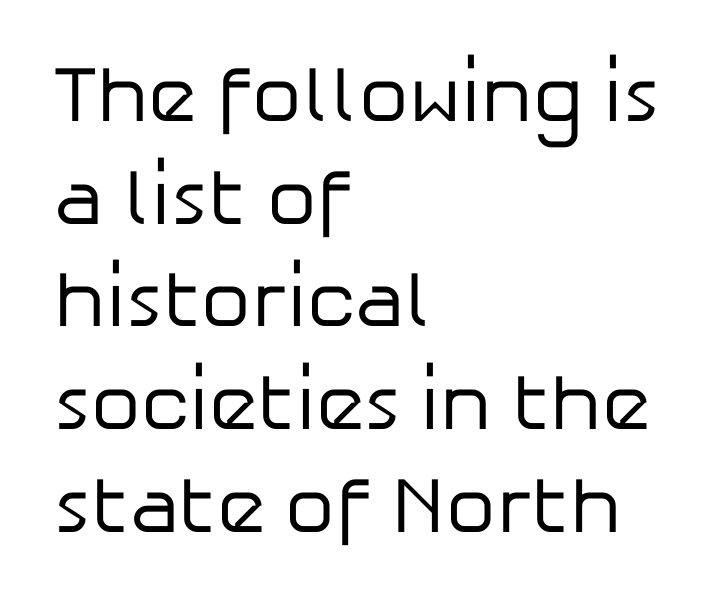
Q: Is the text bold? A: No.
Q: Is the text italic (slanted)? A: No, it is upright.
Q: Is the typeface a serif or a sans-serif typeface? A: Sans-serif.
Q: Is the text underlined? A: No.
Q: How is the paragraph aligned? A: Left-aligned.
Q: Is the spacing between letters normal or unusually wide? A: Normal.
Q: Is the spacing between lines tight, normal or loose? A: Normal.
Q: Width (condensed, normal, or wide)? A: Normal.
Q: Stroke contrast? A: Low.
Q: x-height? A: Medium.
Q: Monospaced? A: No.
